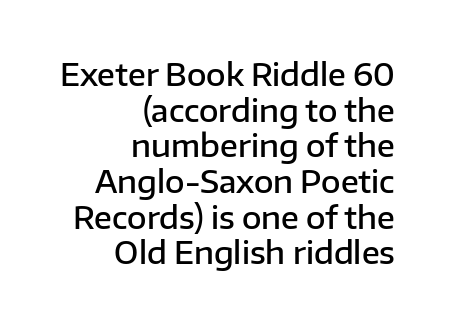
The image shows 30 px semibold sans-serif type, upright; set right-aligned, line spacing 1.19x, normal letter spacing, not underlined; low stroke contrast and a medium x-height.
